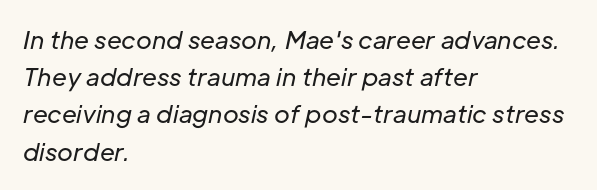
Q: Is the text bold? A: No.
Q: Is the text italic (slanted)? A: Yes, it leans right by about 12 degrees.
Q: Is the text underlined? A: No.
Q: How is the paragraph aligned? A: Left-aligned.
Q: Is the spacing between letters normal or unusually wide? A: Normal.
Q: Is the spacing between lines tight, normal or loose? A: Normal.
